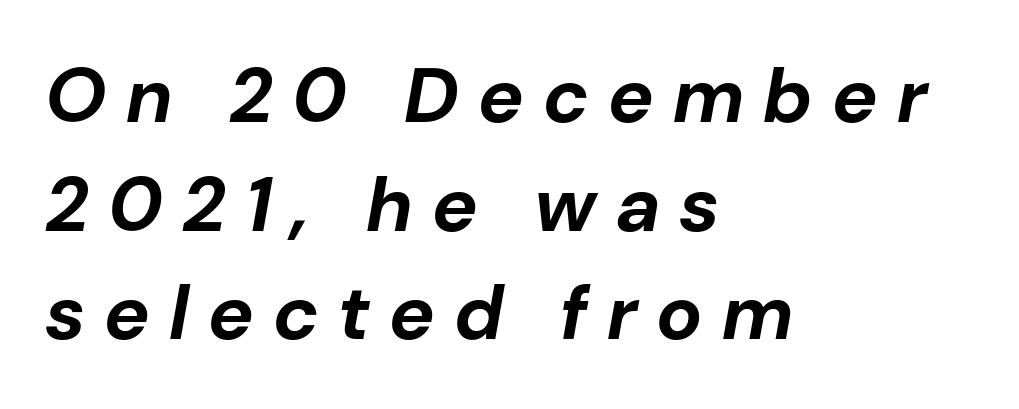
Q: Is the text bold? A: Yes.
Q: Is the text italic (slanted)? A: Yes, it leans right by about 10 degrees.
Q: Is the text underlined? A: No.
Q: How is the paragraph aligned? A: Left-aligned.
Q: Is the spacing between letters normal or unusually wide? A: Unusually wide.
Q: Is the spacing between lines tight, normal or loose? A: Normal.
Q: Width (condensed, normal, or wide)? A: Normal.
Q: Stroke contrast? A: Low.
Q: x-height? A: Medium.
Q: Monospaced? A: No.
